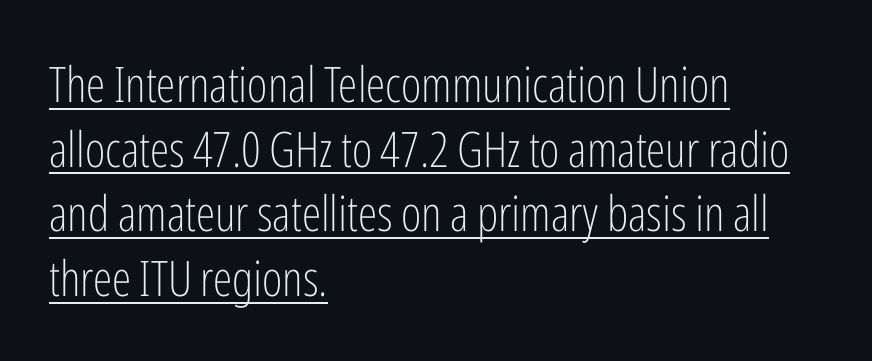
{"serif": "no", "italic": "no", "bold": "no", "weight": "light", "width": "condensed", "stroke_contrast": "low", "x_height": "medium", "monospaced": "no", "underline": "yes", "align": "left", "line_spacing": "normal", "line_spacing_ratio": 1.32, "letter_spacing": "normal", "letter_spacing_em": 0.0, "glyph_px": 49}
